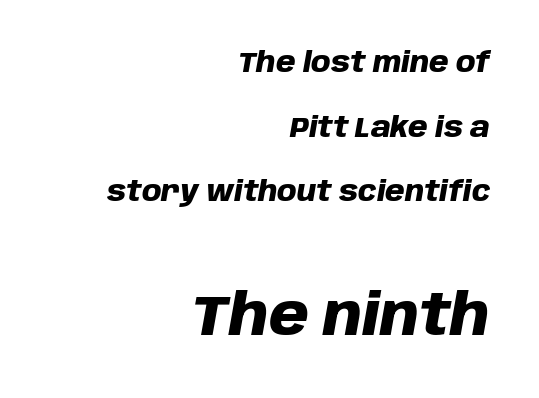
The image shows 57 px heavy type, italic (leaning right); set right-aligned, loose line spacing (2.31x), normal letter spacing, not underlined; the second (bottom) block is 2.04x larger; low stroke contrast and a large x-height.
